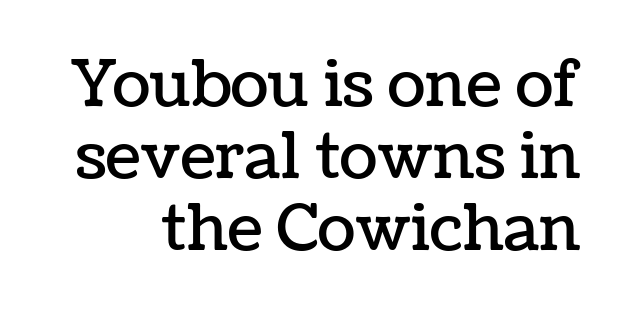
Q: Is the text italic (slanted)? A: No, it is upright.
Q: Is the text underlined? A: No.
Q: Is the spacing between letters normal or unusually wide? A: Normal.
Q: Is the spacing between lines tight, normal or loose? A: Tight.
Q: Width (condensed, normal, or wide)? A: Normal.
Q: Stroke contrast? A: Low.
Q: x-height? A: Medium.
Q: Monospaced? A: No.
